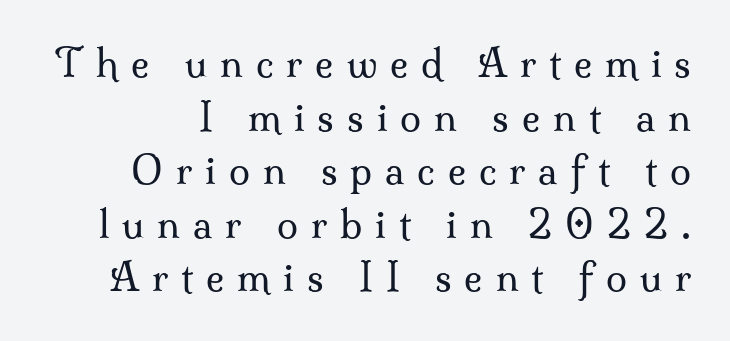
{"serif": "yes", "italic": "no", "bold": "no", "weight": "regular", "width": "normal", "stroke_contrast": "medium", "x_height": "small", "monospaced": "no", "underline": "no", "line_spacing": "normal", "line_spacing_ratio": 1.41, "letter_spacing": "wide", "letter_spacing_em": 0.34, "glyph_px": 38}
